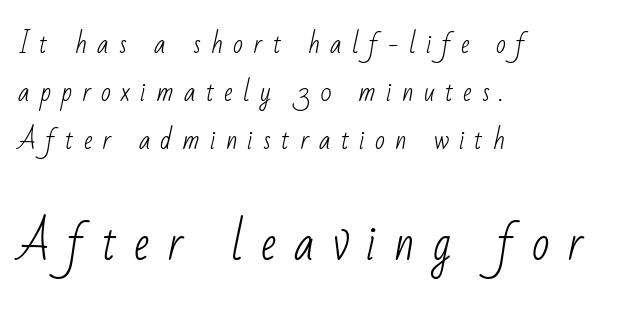
{"serif": "no", "bold": "no", "weight": "light", "width": "condensed", "stroke_contrast": "low", "x_height": "small", "monospaced": "no", "underline": "no", "align": "left", "line_spacing_ratio": 1.85, "letter_spacing": "wide", "letter_spacing_em": 0.39, "larger_block": "second", "size_ratio": 1.77, "glyph_px": 46}
